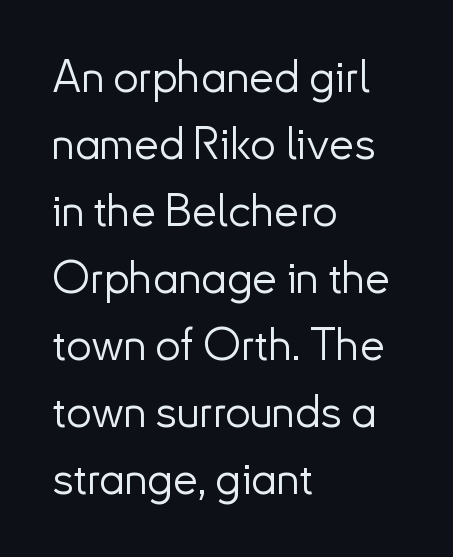
Observe the absence of serifs on each vertical stroke in this sample. Stem width sits at or under what a default text font uses. Notice how descenders clear the ascenders below comfortably — that's standard leading. Do the characters align in a grid? No, the font is proportional. Italic: no, the glyphs are upright roman.
